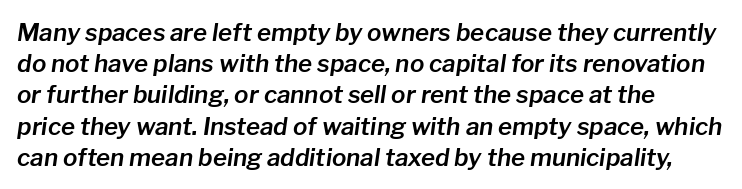
The image shows 24 px text type, italic (leaning right); set normal line spacing (1.3x), normal letter spacing, not underlined.
